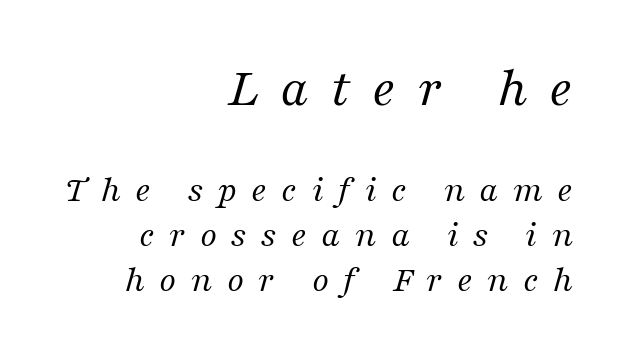
{"serif": "yes", "italic": "yes", "lean": "right", "slant_degrees": 16, "bold": "no", "weight": "regular", "width": "normal", "stroke_contrast": "medium", "x_height": "medium", "monospaced": "no", "underline": "no", "align": "right", "line_spacing_ratio": 1.18, "letter_spacing": "wide", "letter_spacing_em": 0.38, "larger_block": "first", "size_ratio": 1.5, "glyph_px": 57}
